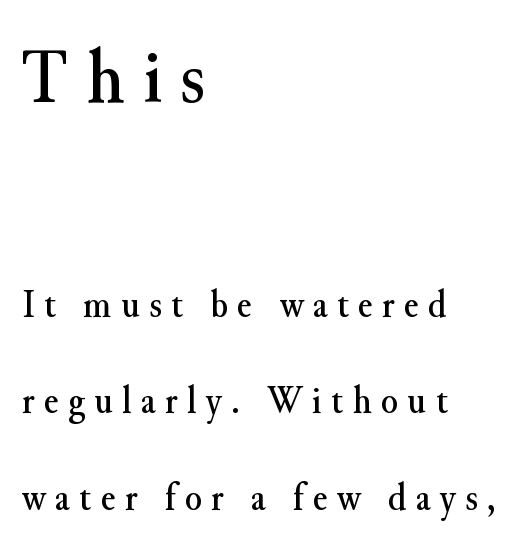
Visually the block forms a straight wall on the left and a jagged coastline on the right. The more generous point size was reserved for the upper chunk. Is there any slant? The stems are plumb. Little horizontal feet cap the strokes, marking this as serif type.
